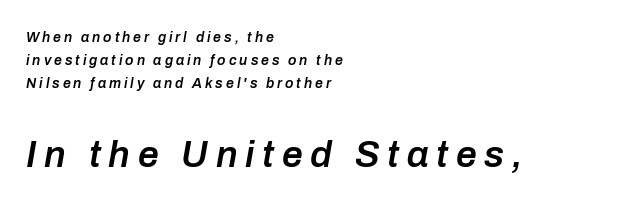
The image shows 37 px semibold type, italic (leaning right); set left-aligned, normal line spacing (1.65x), unusually wide letter spacing (+0.21 em), not underlined; the second (bottom) block is 2.64x larger; low stroke contrast and a medium x-height.
